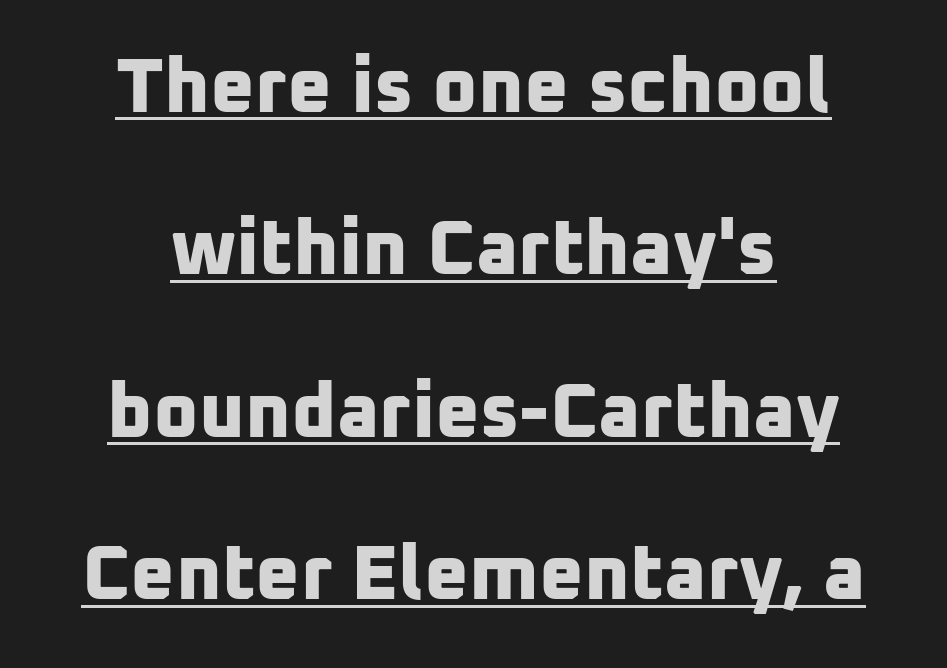
{"serif": "no", "bold": "yes", "weight": "bold", "width": "normal", "stroke_contrast": "low", "x_height": "medium", "monospaced": "no", "underline": "yes", "align": "center", "line_spacing": "loose", "line_spacing_ratio": 2.11, "letter_spacing": "normal", "letter_spacing_em": 0.0, "glyph_px": 77}
